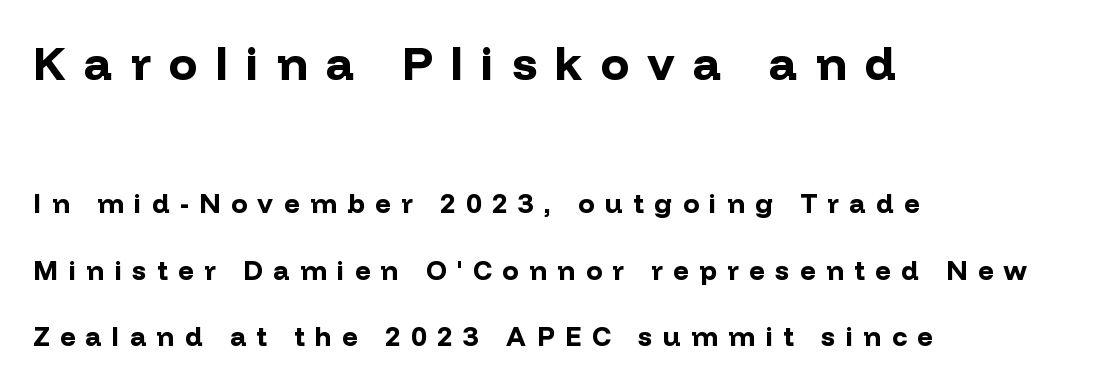
The image shows 47 px bold sans-serif type, upright; set left-aligned, loose line spacing (2.46x), unusually wide letter spacing (+0.39 em), not underlined; the first (top) block is 1.74x larger; low stroke contrast and a medium x-height.
